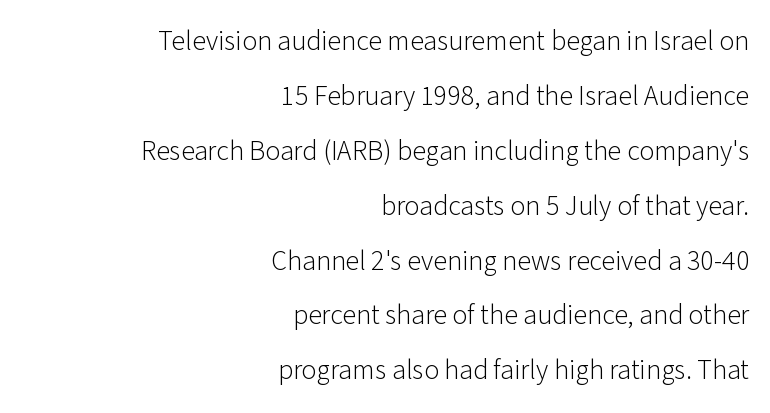
Q: Is the text bold? A: No.
Q: Is the text italic (slanted)? A: No, it is upright.
Q: Is the typeface a serif or a sans-serif typeface? A: Sans-serif.
Q: Is the text underlined? A: No.
Q: How is the paragraph aligned? A: Right-aligned.
Q: Is the spacing between letters normal or unusually wide? A: Normal.
Q: Is the spacing between lines tight, normal or loose? A: Loose.
Q: Width (condensed, normal, or wide)? A: Normal.
Q: Stroke contrast? A: Low.
Q: x-height? A: Medium.
Q: Monospaced? A: No.
